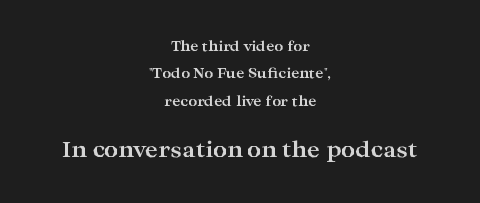
I'd describe the lettering as bold — thick and assertive. Neither beginnings nor endings align; midpoints do. This is the regular roman posture of the typeface. Students, note that the glyphs here touch the page at normal intervals. Vertically, the passage feels expansive, rows floating well apart. Anything drawn beneath the words? Only blank space.
